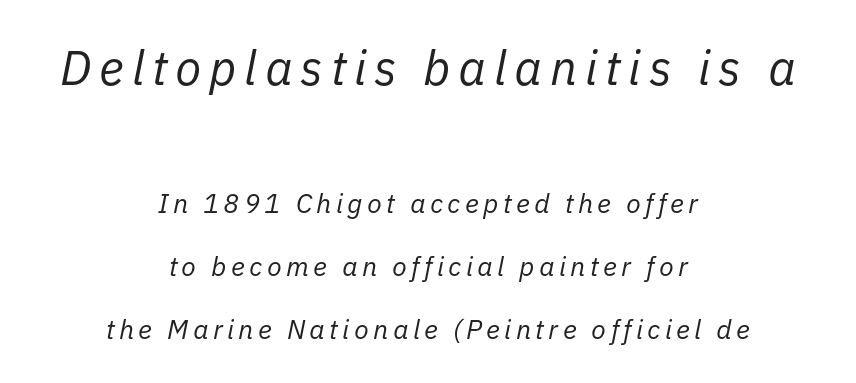
Q: Is the text bold? A: No.
Q: Is the text italic (slanted)? A: Yes, it leans right by about 11 degrees.
Q: Is the text underlined? A: No.
Q: How is the paragraph aligned? A: Centered.
Q: Is the spacing between lines tight, normal or loose? A: Loose.
Q: Which block of text is set in a larger size, the first (top) or the second (bottom)? A: The first (top) one.
Q: Width (condensed, normal, or wide)? A: Normal.
Q: Stroke contrast? A: Low.
Q: x-height? A: Medium.
Q: Monospaced? A: No.
